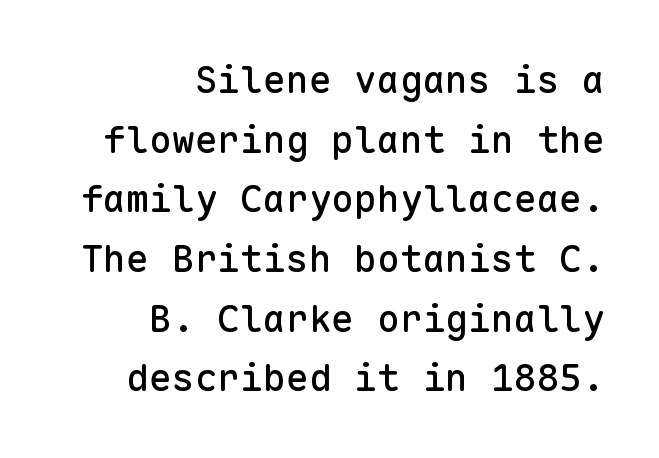
The space between consecutive lines is moderate. Does extra space separate the letters? No, they use regular spacing. When letters stand straight like this, we call the style roman or upright. Descenders hang freely into open space.
